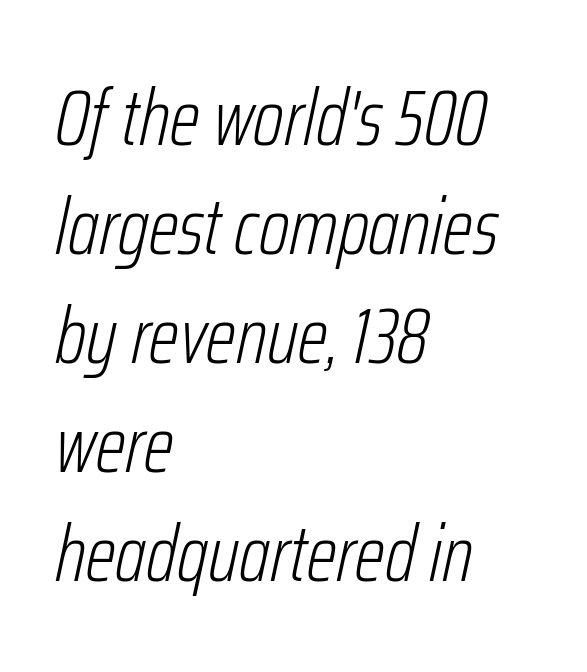
{"italic": "yes", "lean": "right", "slant_degrees": 12, "bold": "no", "weight": "light", "width": "condensed", "stroke_contrast": "low", "x_height": "medium", "monospaced": "no", "underline": "no", "align": "left", "line_spacing": "normal", "line_spacing_ratio": 1.38, "letter_spacing": "normal", "letter_spacing_em": 0.0, "glyph_px": 79}
